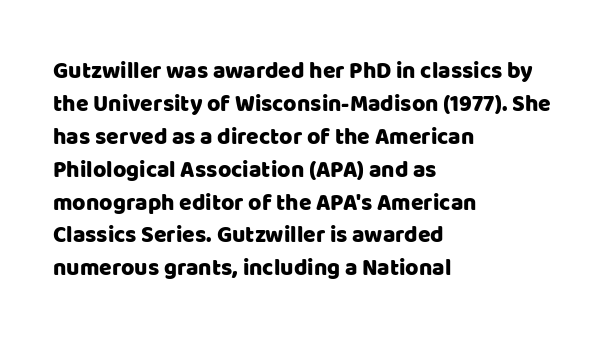
Plain, unruled lines of type. Letter spacing: default. Quick note: interline space is typical. Does the lettering tilt? It doesn't — this is upright. One-word summary of the alignment: left.
